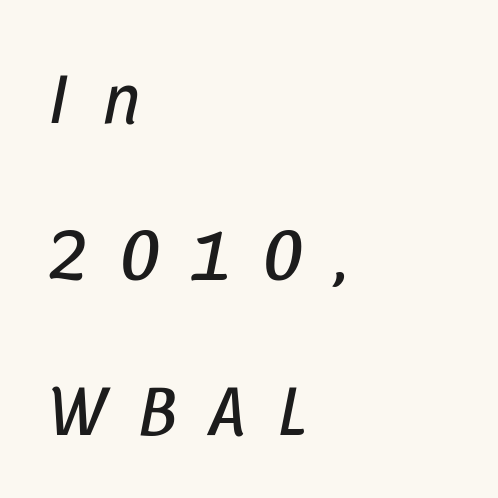
No letter is thick-stroked: the sample isn't bold. The line-height multiplier appears high, well above default. The whole block is typeset with a tilt. Loose tracking; the words dissolve into strings of separated letters.
